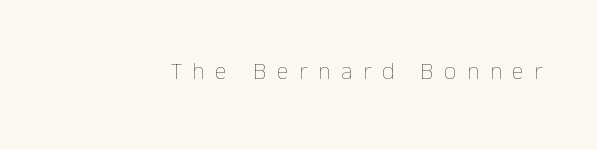
Q: Is the text bold? A: No.
Q: Is the text italic (slanted)? A: No, it is upright.
Q: Is the text underlined? A: No.
Q: Is the spacing between letters normal or unusually wide? A: Unusually wide.
